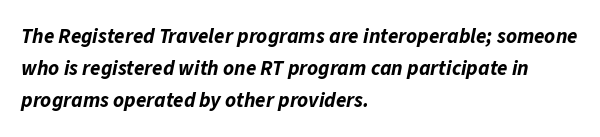
The image shows 21 px bold type, italic (leaning right); set left-aligned, normal line spacing (1.52x), normal letter spacing, not underlined.
